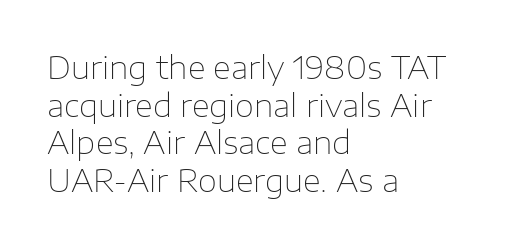
The compositor pushed each line to the left boundary. The string is rendered with underlining switched off. Observe the absence of serifs on each vertical stroke in this sample. The weight would be labelled regular, book, light, or lighter still. Character widths vary here, with narrow letters taking less room than wide ones.
